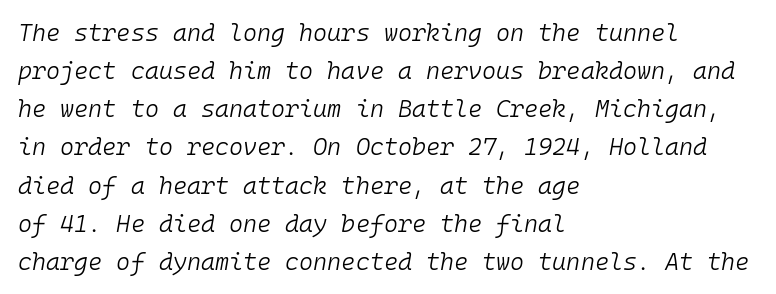
The face used here is rendered with its standard letterfit. Short and long lines alike share a common starting point at left. A typesetter would mark this as italic. The face looks like a standard text weight, possibly lighter. Underlining? Definitely not there. Interline gaps are of average width in this sample.
